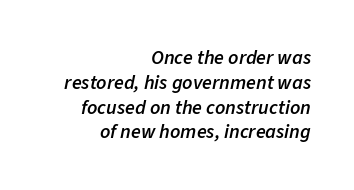
The image shows 20 px text type, italic (leaning right); set right-aligned, line spacing 1.24x, normal letter spacing, not underlined.
